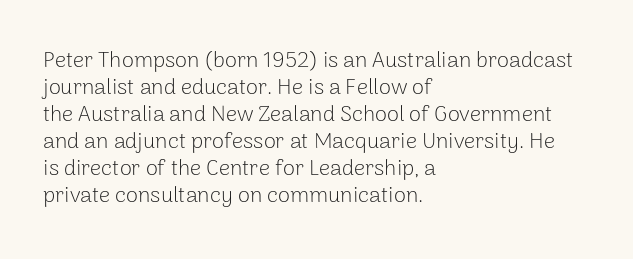
The image shows 22 px text type, upright; set left-aligned, line spacing 1.23x, normal letter spacing, not underlined.
